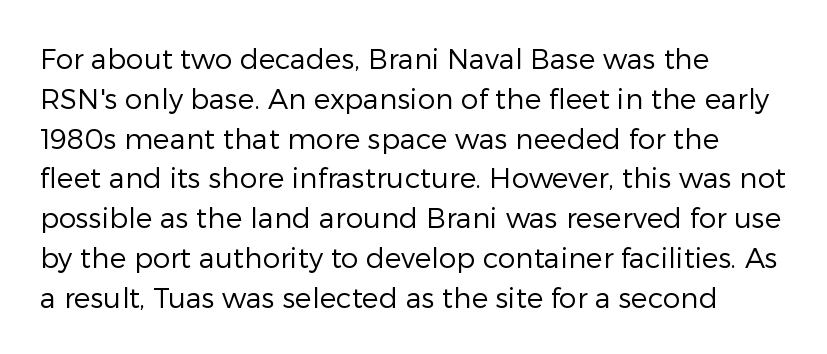
The lines sit at an ordinary, default distance from one another. This is roman type, the default non-slanted kind. You can tell from the bare stems that sans-serif type was used. Beneath every word, the page is bare.
